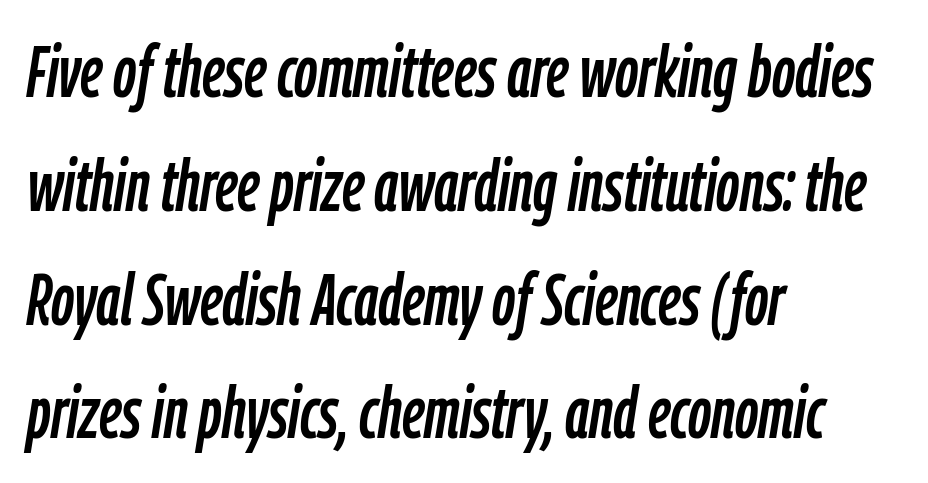
You could not count columns in this text — the font is proportionally spaced. The gap between lines stays unmarked. The specimen reads as italic at a glance. In CSS terms this would be text-align: left. This sample uses plain, unmodified letter spacing. Notice how descenders clear the ascenders below comfortably — that's standard leading.
